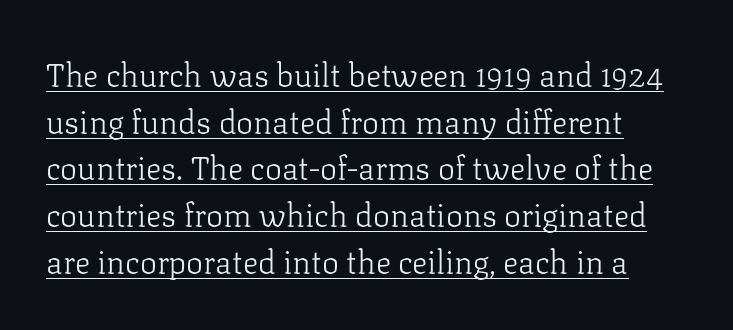
The image shows 32 px light serif type, upright; set normal line spacing (1.46x), normal letter spacing, underlined; low stroke contrast and a medium x-height.
